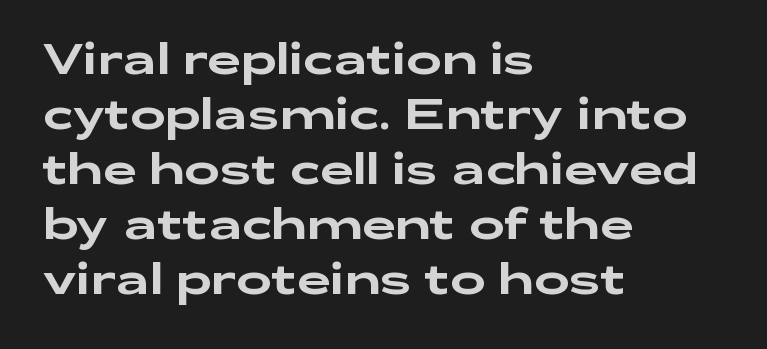
The image shows 42 px wide sans-serif type, upright; set left-aligned, normal line spacing (1.31x), normal letter spacing, not underlined; low stroke contrast and a medium x-height.
